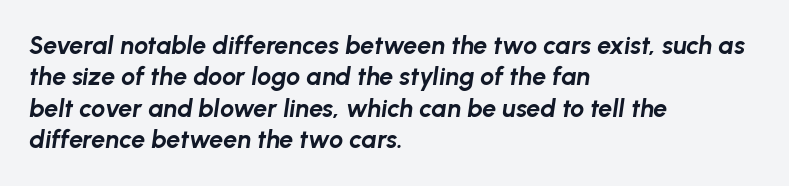
{"italic": "yes", "lean": "right", "slant_degrees": 8, "bold": "yes", "underline": "no", "align": "left", "line_spacing": "normal", "line_spacing_ratio": 1.26, "letter_spacing": "normal", "letter_spacing_em": 0.0, "glyph_px": 25}
